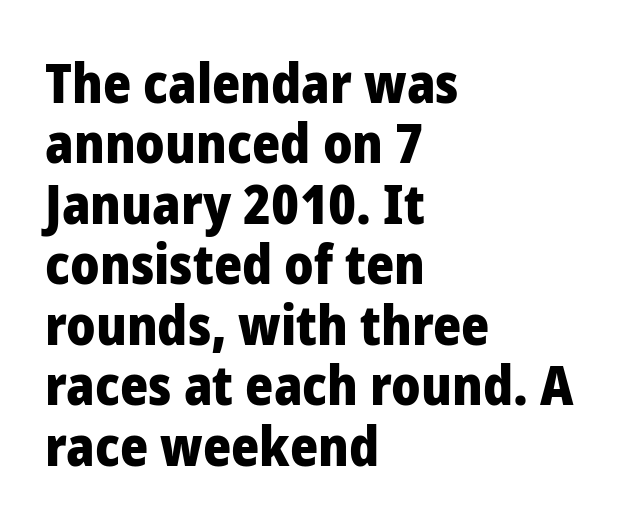
Q: Is the text bold? A: Yes.
Q: Is the text italic (slanted)? A: No, it is upright.
Q: Is the typeface a serif or a sans-serif typeface? A: Sans-serif.
Q: Is the text underlined? A: No.
Q: How is the paragraph aligned? A: Left-aligned.
Q: Is the spacing between letters normal or unusually wide? A: Normal.
Q: Is the spacing between lines tight, normal or loose? A: Tight.
Q: Width (condensed, normal, or wide)? A: Normal.
Q: Stroke contrast? A: Low.
Q: x-height? A: Medium.
Q: Monospaced? A: No.
